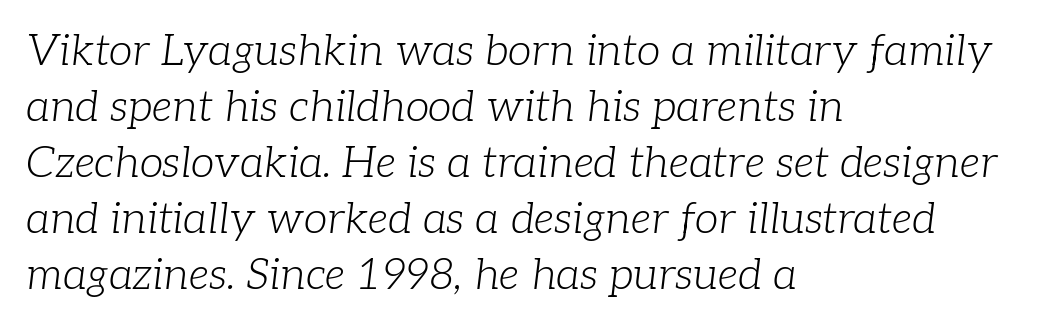
Q: Is the text bold? A: No.
Q: Is the text italic (slanted)? A: Yes, it leans right by about 7 degrees.
Q: Is the typeface a serif or a sans-serif typeface? A: Serif.
Q: Is the text underlined? A: No.
Q: How is the paragraph aligned? A: Left-aligned.
Q: Is the spacing between letters normal or unusually wide? A: Normal.
Q: Is the spacing between lines tight, normal or loose? A: Normal.
Q: Width (condensed, normal, or wide)? A: Normal.
Q: Stroke contrast? A: Low.
Q: x-height? A: Medium.
Q: Monospaced? A: No.
